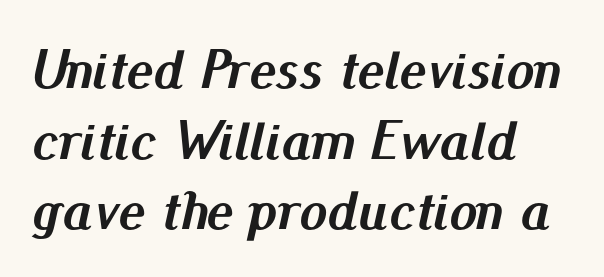
Reading down the block, your eye returns to a fixed left position each line. Do the characters align in a grid? No, the font is proportional. There's an unmistakable incline to the writing here. Each glyph is drawn with heavy, bold strokes.
